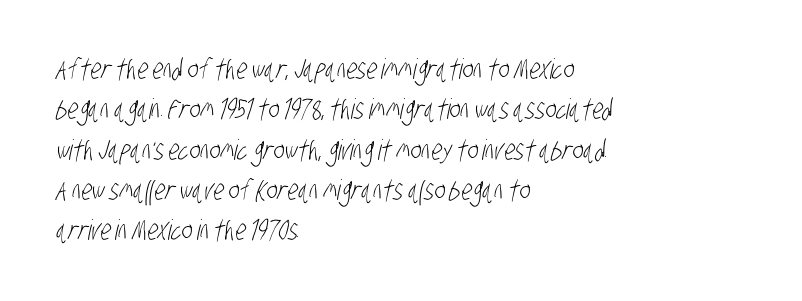
The image shows 28 px light, condensed sans-serif type; set left-aligned, normal line spacing (1.44x), normal letter spacing, not underlined; low stroke contrast and a large x-height.
